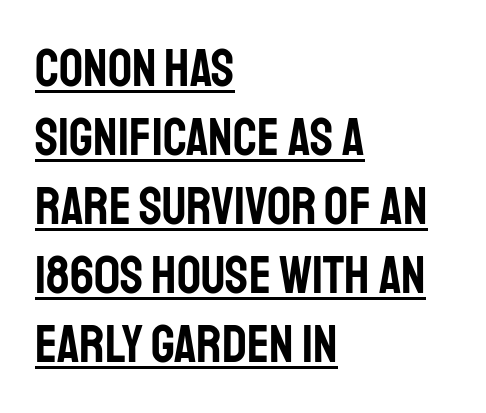
Check where the strokes stop: nothing finishes them off — pure sans. The typesetter chose a ragged-right arrangement here. The lettering stays uniformly vertical, giving the passage a roman look. A typographer would call this underscored text.
